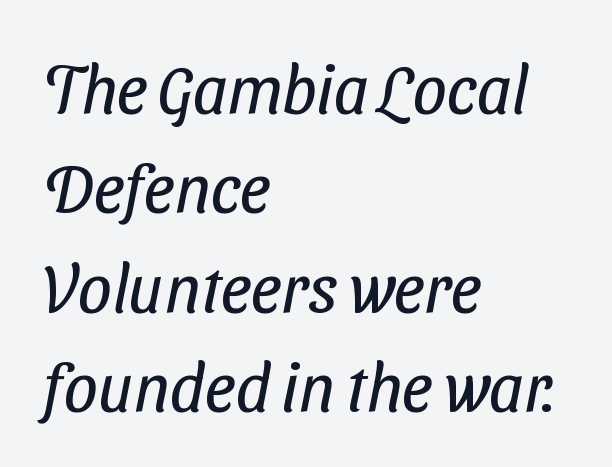
The image shows 68 px regular-weight, condensed sans-serif type; set left-aligned, normal line spacing (1.46x), normal letter spacing, not underlined; low stroke contrast and a medium x-height.
